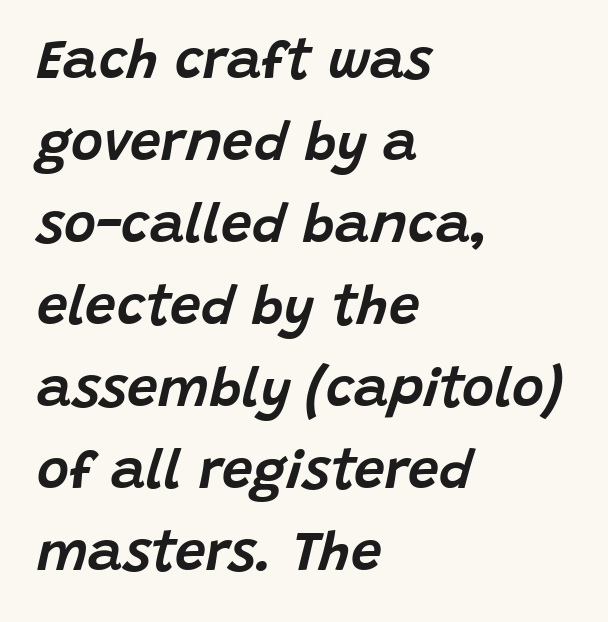
Q: Is the text italic (slanted)? A: Yes, it leans right by about 15 degrees.
Q: Is the text underlined? A: No.
Q: How is the paragraph aligned? A: Left-aligned.
Q: Is the spacing between letters normal or unusually wide? A: Normal.
Q: Is the spacing between lines tight, normal or loose? A: Normal.
Q: Width (condensed, normal, or wide)? A: Normal.
Q: Stroke contrast? A: Low.
Q: x-height? A: Large.
Q: Monospaced? A: No.
